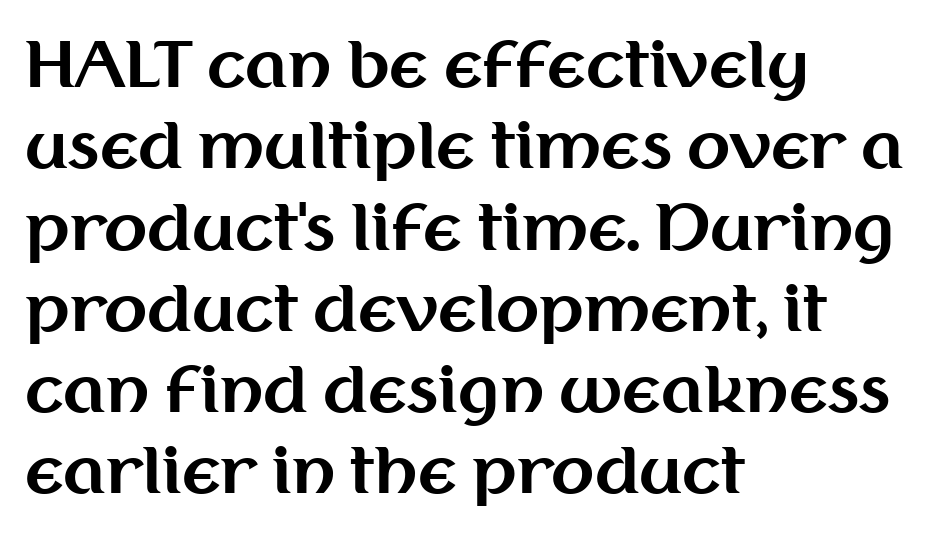
The image shows 63 px bold sans-serif type, upright; set left-aligned, normal line spacing (1.29x), normal letter spacing, not underlined; medium stroke contrast and a medium x-height.
